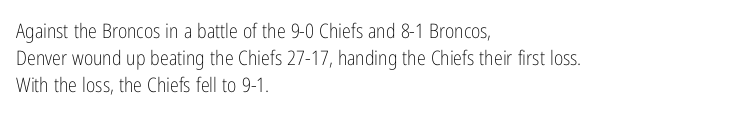
Q: Is the text bold? A: No.
Q: Is the text italic (slanted)? A: No, it is upright.
Q: Is the text underlined? A: No.
Q: How is the paragraph aligned? A: Left-aligned.
Q: Is the spacing between letters normal or unusually wide? A: Normal.
Q: Is the spacing between lines tight, normal or loose? A: Normal.
